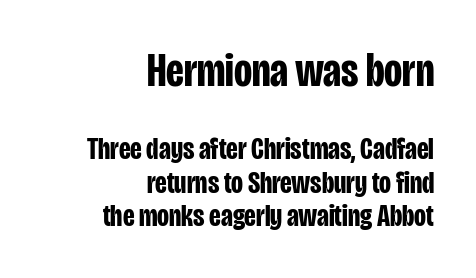
Q: Is the text bold? A: Yes.
Q: Is the text italic (slanted)? A: No, it is upright.
Q: Is the typeface a serif or a sans-serif typeface? A: Sans-serif.
Q: Is the text underlined? A: No.
Q: How is the paragraph aligned? A: Right-aligned.
Q: Is the spacing between letters normal or unusually wide? A: Normal.
Q: Is the spacing between lines tight, normal or loose? A: Tight.
Q: Which block of text is set in a larger size, the first (top) or the second (bottom)? A: The first (top) one.
Q: Width (condensed, normal, or wide)? A: Condensed.
Q: Stroke contrast? A: Low.
Q: x-height? A: Large.
Q: Monospaced? A: No.
